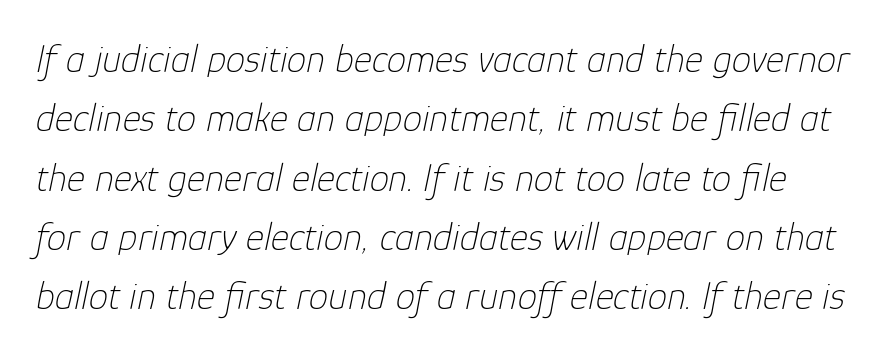
{"italic": "yes", "lean": "right", "slant_degrees": 12, "bold": "no", "weight": "thin", "width": "normal", "stroke_contrast": "low", "x_height": "medium", "monospaced": "no", "underline": "no", "line_spacing": "normal", "line_spacing_ratio": 1.52, "letter_spacing": "normal", "letter_spacing_em": 0.0, "glyph_px": 39}
